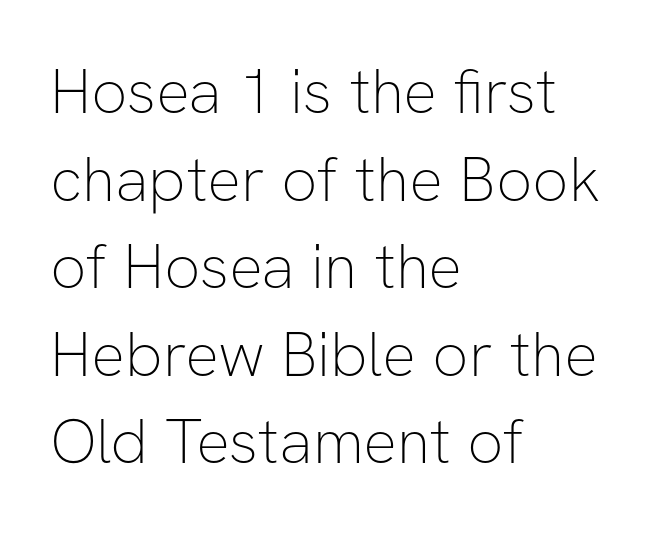
The image shows 63 px thin sans-serif type, upright; set left-aligned, normal line spacing (1.39x), normal letter spacing, not underlined; low stroke contrast and a medium x-height.
